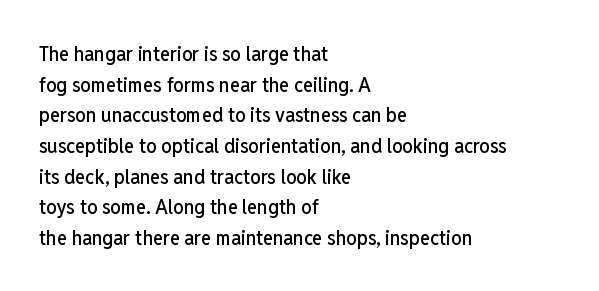
{"italic": "no", "underline": "no", "align": "left", "line_spacing": "normal", "line_spacing_ratio": 1.46, "letter_spacing": "normal", "letter_spacing_em": 0.0, "glyph_px": 21}
